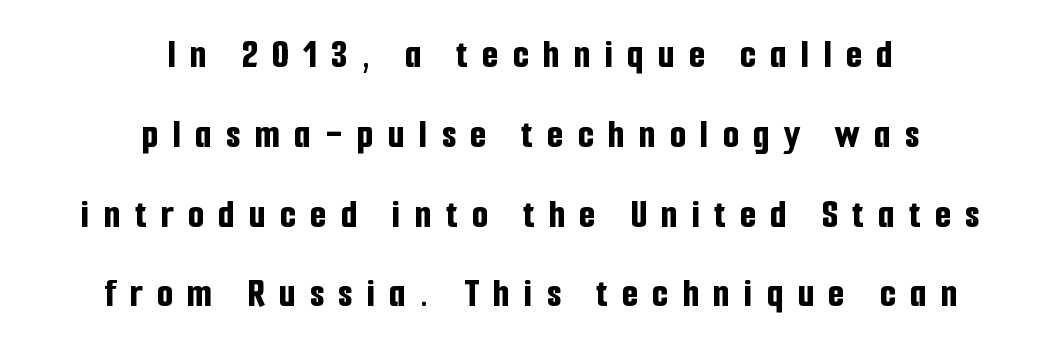
{"serif": "no", "italic": "no", "bold": "yes", "weight": "bold", "width": "condensed", "stroke_contrast": "low", "x_height": "medium", "monospaced": "no", "underline": "no", "align": "center", "line_spacing": "loose", "line_spacing_ratio": 1.9, "letter_spacing": "wide", "letter_spacing_em": 0.34, "glyph_px": 42}
